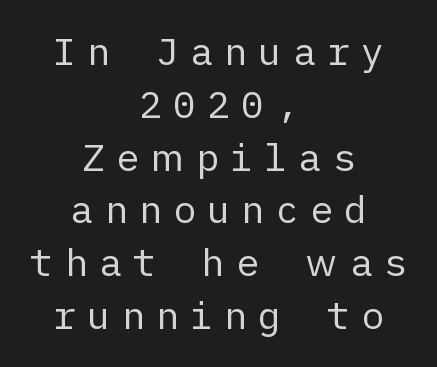
Italic: no, the glyphs are upright roman. Each line is balanced around a shared central axis. These lines sit exactly where default settings would place them. Examine the stroke ends and you'll find no serifs. The passage shown is not bold in any degree. Words appear elongated and porous because spacing is wide.
